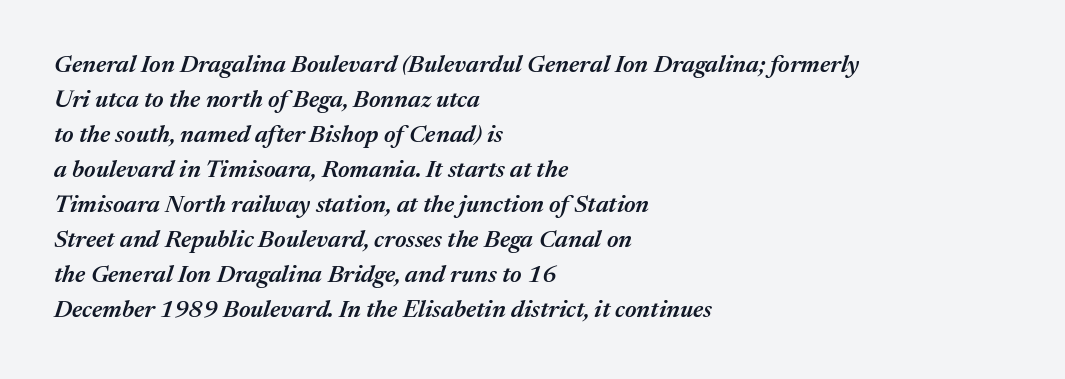
You could call the tracking neutral — neither tight nor loose. The rag falls on the right side of this text block. The passage shown stacks its lines at a standard gap. Emphasis-style slanted type is in use. The strokes are fattened partway — semibold, not bold.
